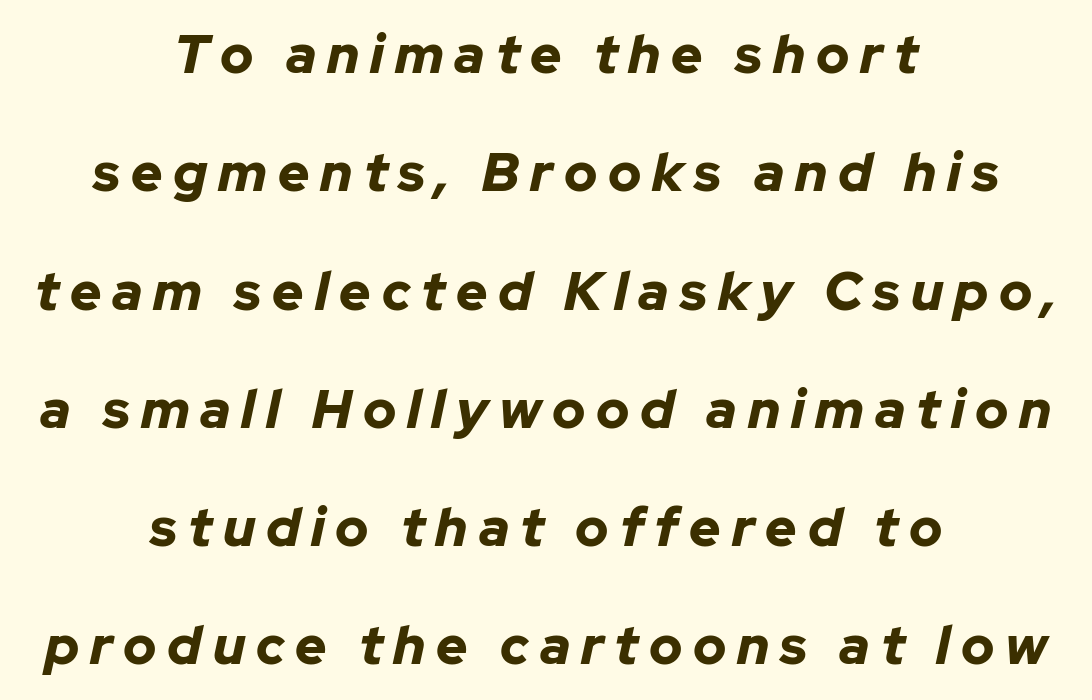
The words here are not underlined. Students, this is bold: see how much ink each stroke carries. The text block is weighted toward neither margin, spreading evenly from the middle. The vertical gap from one line to the next is large.
